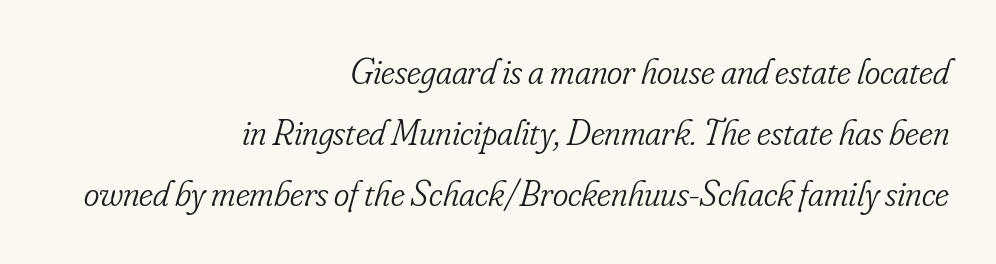
{"serif": "yes", "italic": "yes", "lean": "right", "slant_degrees": 16, "bold": "no", "weight": "light", "width": "condensed", "stroke_contrast": "low", "x_height": "small", "monospaced": "no", "underline": "no", "align": "right", "line_spacing": "normal", "line_spacing_ratio": 1.65, "letter_spacing": "normal", "letter_spacing_em": 0.0, "glyph_px": 37}
